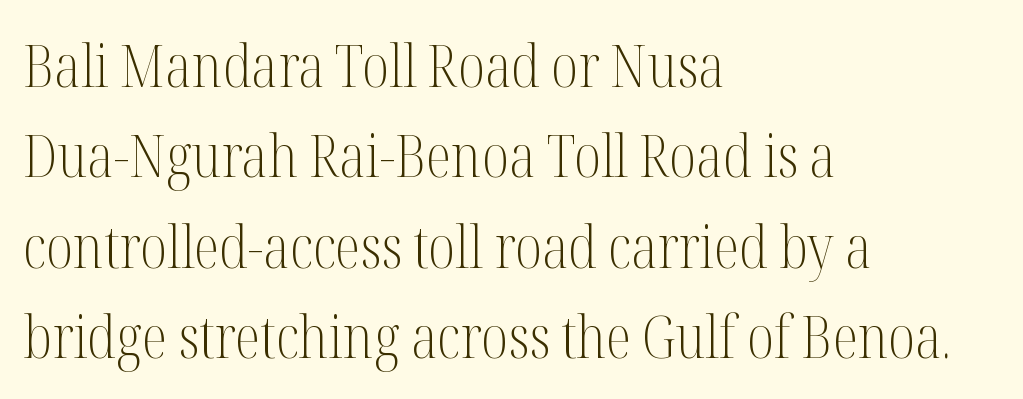
{"serif": "yes", "italic": "no", "bold": "no", "weight": "light", "width": "condensed", "stroke_contrast": "medium", "x_height": "medium", "monospaced": "no", "underline": "no", "align": "left", "line_spacing": "normal", "line_spacing_ratio": 1.53, "letter_spacing": "normal", "letter_spacing_em": 0.0, "glyph_px": 59}
